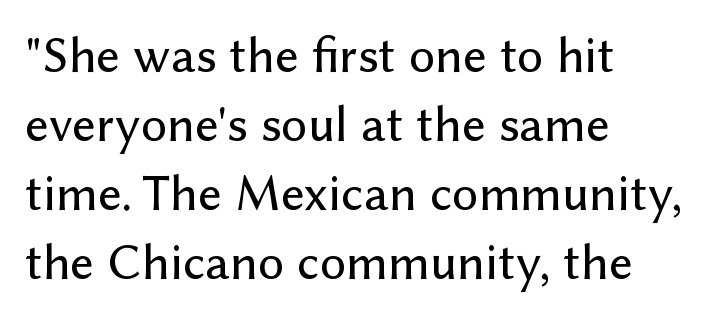
{"serif": "no", "italic": "no", "width": "normal", "stroke_contrast": "low", "x_height": "medium", "monospaced": "no", "underline": "no", "align": "left", "line_spacing": "normal", "line_spacing_ratio": 1.33, "letter_spacing": "normal", "letter_spacing_em": 0.0, "glyph_px": 52}
